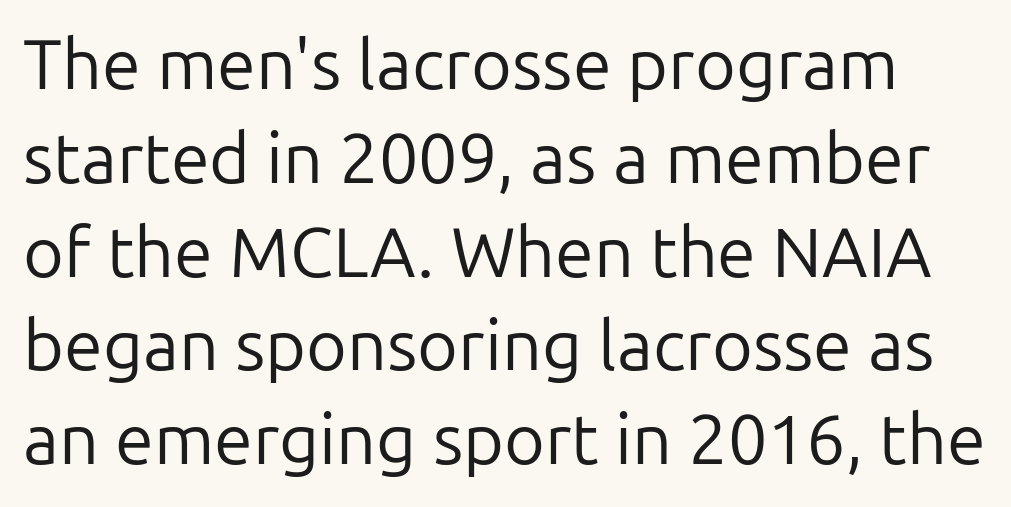
This sample uses an upright cut, with every glyph sitting square on the baseline. Decoration check: the copy has no underline. The font is comparable to plain body text, perhaps lighter. Default kerning and tracking; the words read as compact shapes.
